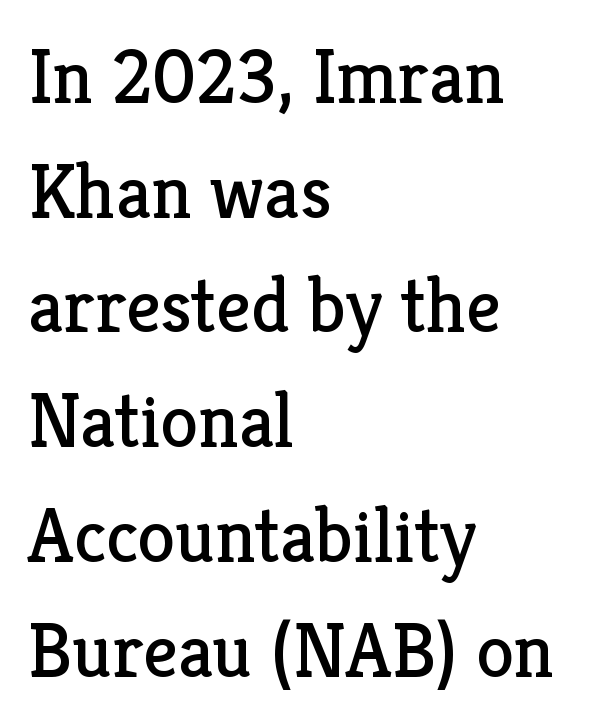
Each stroke keeps to a modest, everyday thickness or less. Posture: vertical. Letter spacing: default. The rendering shows small feet on the letterforms — a serif design. Any mark beneath the type? The region is blank.
